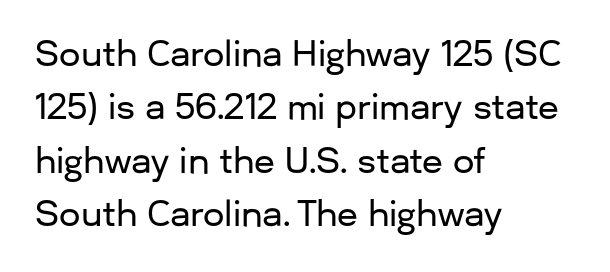
{"serif": "no", "italic": "no", "width": "normal", "stroke_contrast": "low", "x_height": "medium", "monospaced": "no", "underline": "no", "align": "left", "line_spacing": "normal", "line_spacing_ratio": 1.57, "letter_spacing": "normal", "letter_spacing_em": 0.0, "glyph_px": 34}
